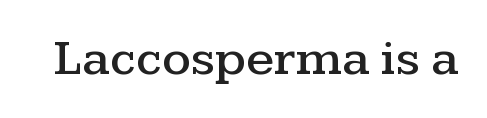
Descenders are the only things crossing below the line. The rendering keeps characters at their native spacing. Is this a fixed-width face? No — the glyphs have proportional, varying widths. It's the straight-up-and-down kind of type. Is this a sans? No — the strokes have serifs.
